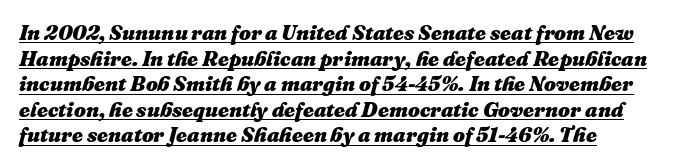
In terms of posture, this sample is oblique. In designer terms, the underline attribute is active on this setting. What stands out about the letter spacing? Nothing — it is the standard amount. Strong, thick strokes mark this as bold type.
